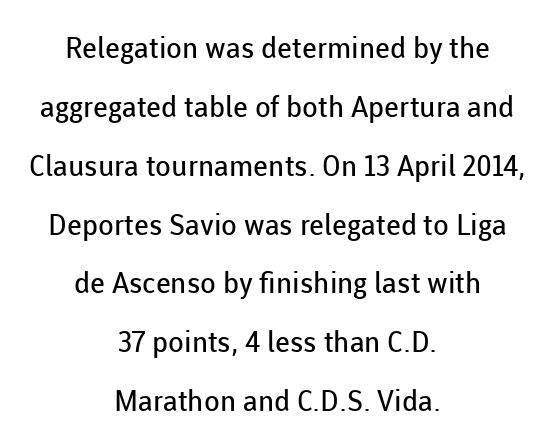
The rendering uses natural spacing where letterforms have individual widths. Is the stroke heavy? The answer is a plain regular-or-lighter. Stroke terminals: plain, sans-serif. A bare baseline throughout the passage. This sample uses an upright cut, with every glyph sitting square on the baseline.
